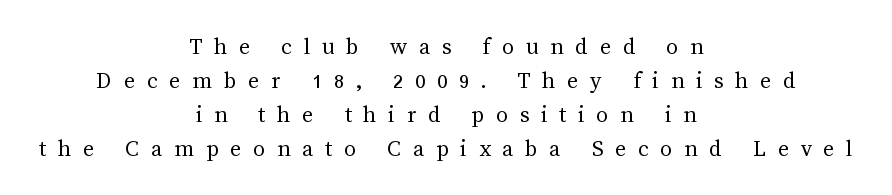
Style check: upright. Stems and bowls with no extra thickness — not bold. Unmarked baselines from the first word to the last. There is plenty of visible air inserted between adjacent glyphs. Reading down the column, the eye jumps a familiar distance to each next line.
